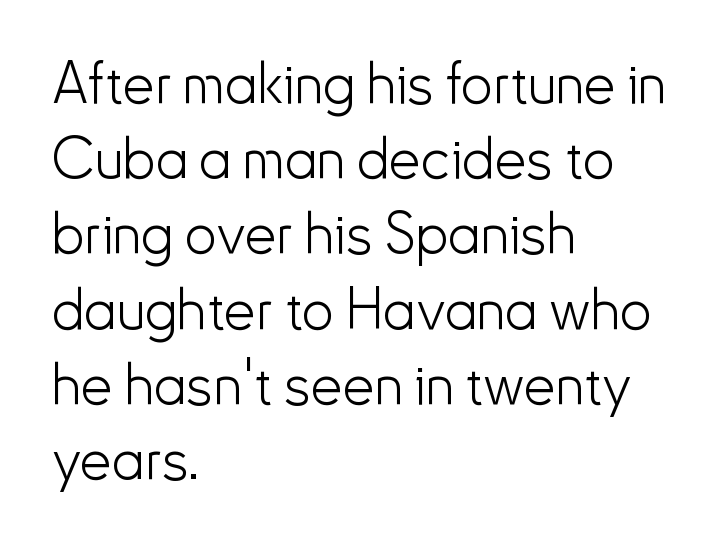
The text block is weighted toward the left margin, trailing off unevenly rightward. Unlike a traditional serif, this face leaves its strokes unadorned. Is there any slant? The stems are plumb. Students, observe: this is what conventionally led text looks like. Is the stroke heavy? The answer is a plain regular-or-lighter.
